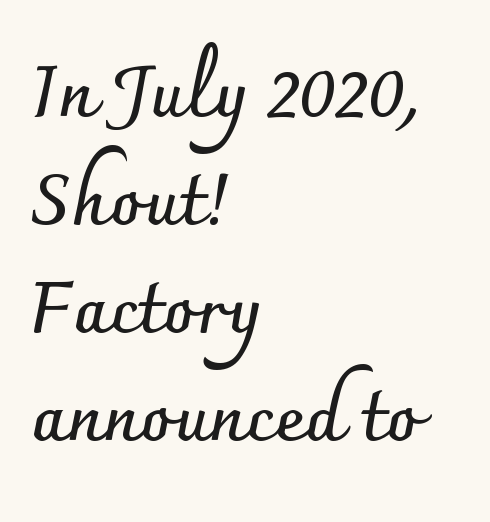
{"serif": "no", "bold": "yes", "weight": "semibold", "width": "normal", "stroke_contrast": "low", "x_height": "small", "monospaced": "no", "underline": "no", "align": "left", "line_spacing": "normal", "line_spacing_ratio": 1.5, "letter_spacing": "normal", "letter_spacing_em": 0.0, "glyph_px": 72}
